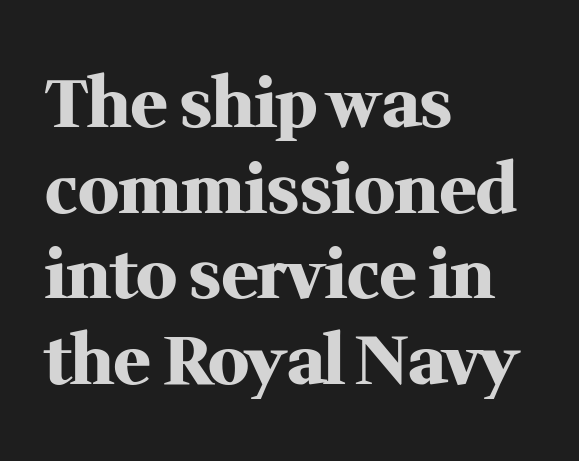
The image shows 68 px heavy serif type, upright; set left-aligned, normal line spacing (1.26x), normal letter spacing, not underlined; medium stroke contrast and a medium x-height.
